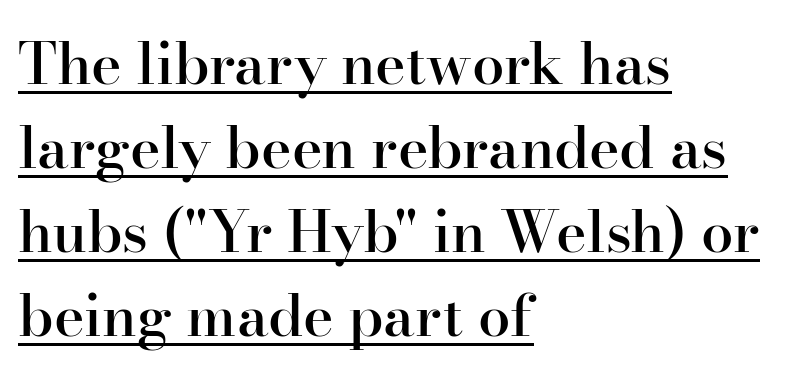
{"serif": "yes", "italic": "no", "bold": "semi", "weight": "semibold", "width": "normal", "stroke_contrast": "high", "x_height": "small", "monospaced": "no", "underline": "yes", "align": "left", "line_spacing": "normal", "line_spacing_ratio": 1.45, "letter_spacing": "normal", "letter_spacing_em": 0.0, "glyph_px": 58}
